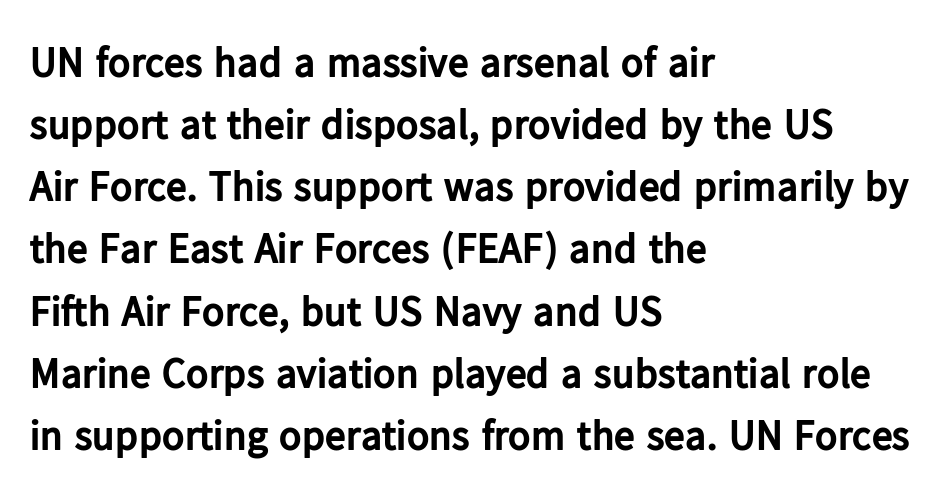
The image shows 42 px bold sans-serif type, upright; set left-aligned, normal line spacing (1.48x), normal letter spacing, not underlined; low stroke contrast and a medium x-height.
